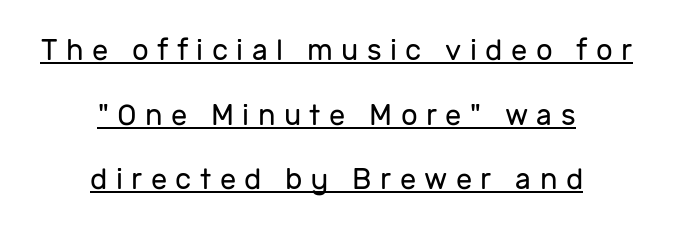
The image shows 29 px regular-weight sans-serif type, upright; set centered, loose line spacing (2.23x), unusually wide letter spacing (+0.29 em), underlined; low stroke contrast and a medium x-height.
